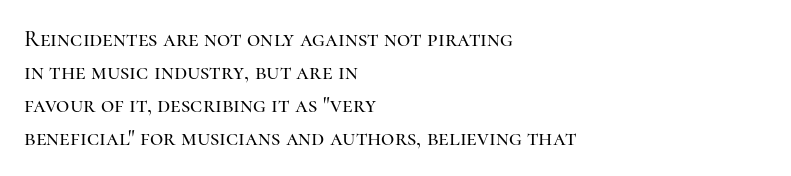
Q: Is the text italic (slanted)? A: No, it is upright.
Q: Is the text underlined? A: No.
Q: How is the paragraph aligned? A: Left-aligned.
Q: Is the spacing between letters normal or unusually wide? A: Normal.
Q: Is the spacing between lines tight, normal or loose? A: Normal.
